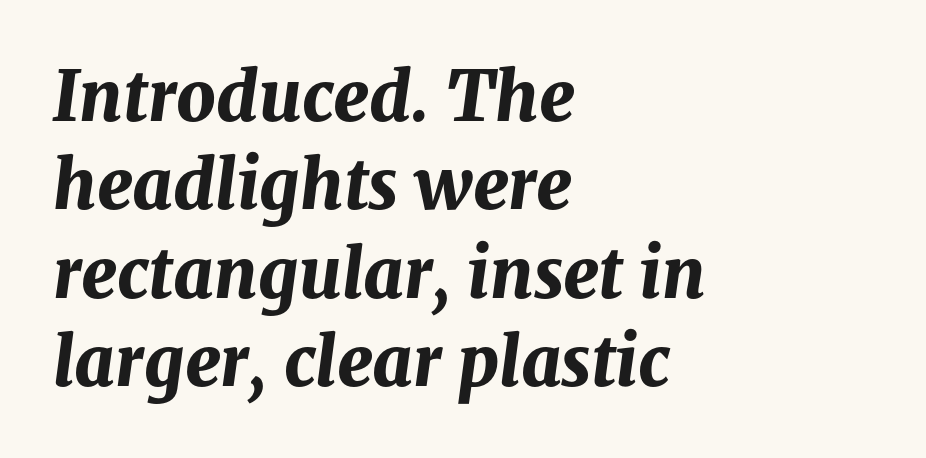
Think of a printed novel: that variable character pitch is what you see here. Compared with ordinary roman type, these characters are visibly tilted. Heavy-handed strokes throughout: this text is bold. Beneath every word, the page is bare. The typesetter chose a ragged-right arrangement here. The passage shown has conventional tracking throughout.
